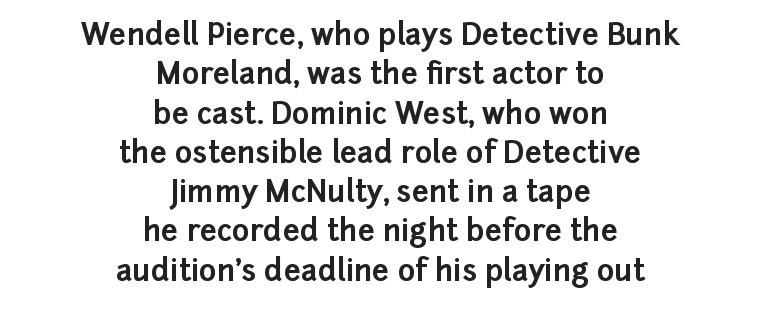
Q: Is the text bold? A: Yes.
Q: Is the text italic (slanted)? A: No, it is upright.
Q: Is the typeface a serif or a sans-serif typeface? A: Sans-serif.
Q: Is the text underlined? A: No.
Q: How is the paragraph aligned? A: Centered.
Q: Is the spacing between letters normal or unusually wide? A: Normal.
Q: Is the spacing between lines tight, normal or loose? A: Normal.
Q: Width (condensed, normal, or wide)? A: Normal.
Q: Stroke contrast? A: Low.
Q: x-height? A: Medium.
Q: Monospaced? A: No.
